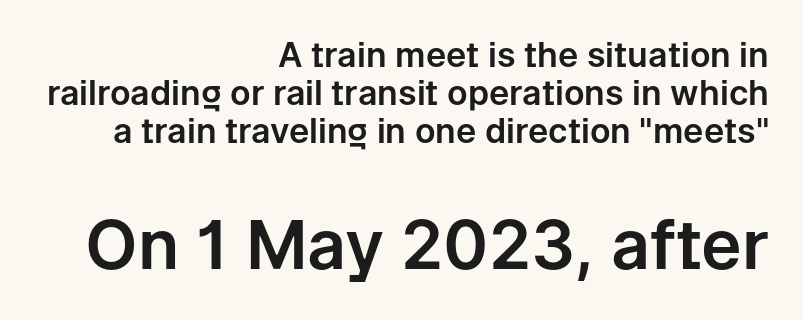
The type family on display is of the sans-serif kind. Where is the straight margin? On the right. Honestly, the letter spacing is just normal — you wouldn't notice it. Typesetter's note — lower block bumped up in size, upper block left smaller. Notice how descenders almost collide with the ascenders below — that's tight leading. When letters stand straight like this, we call the style roman or upright.
